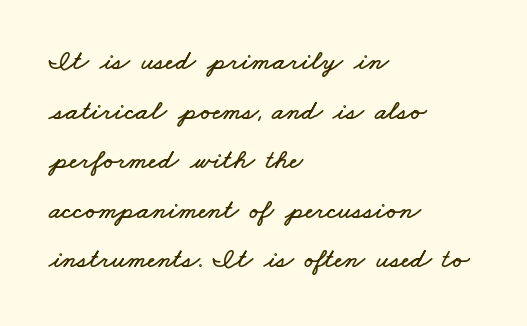
Q: Is the text underlined? A: No.
Q: How is the paragraph aligned? A: Left-aligned.
Q: Is the spacing between letters normal or unusually wide? A: Normal.
Q: Width (condensed, normal, or wide)? A: Wide.
Q: Stroke contrast? A: Low.
Q: x-height? A: Small.
Q: Monospaced? A: No.
